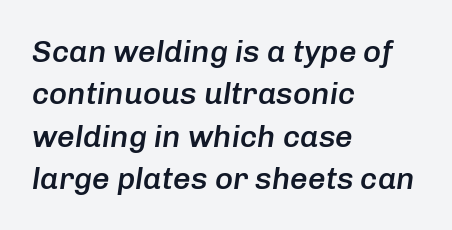
The image shows 31 px semibold type, italic (leaning right); set left-aligned, normal line spacing (1.37x), normal letter spacing, not underlined; low stroke contrast and a medium x-height.
